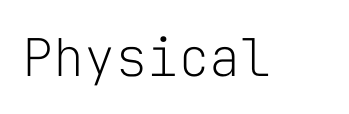
The image shows 52 px light sans-serif type, upright, monospaced; set normal letter spacing, not underlined; low stroke contrast and a medium x-height.
